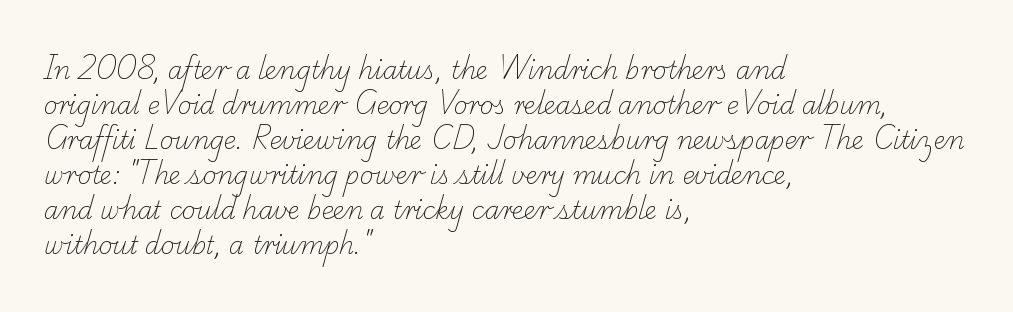
Q: Is the text bold? A: No.
Q: Is the text underlined? A: No.
Q: How is the paragraph aligned? A: Left-aligned.
Q: Is the spacing between letters normal or unusually wide? A: Normal.
Q: Is the spacing between lines tight, normal or loose? A: Normal.
